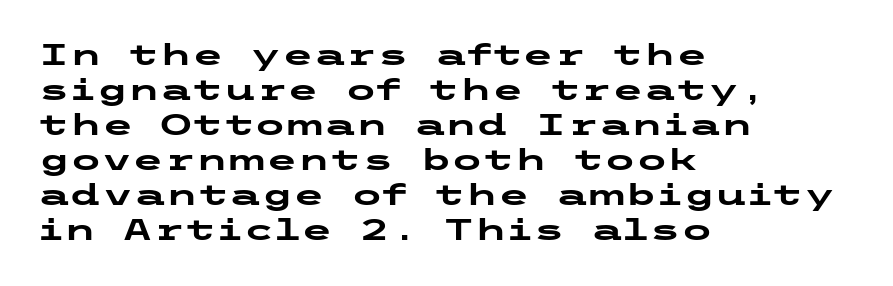
{"serif": "no", "italic": "no", "bold": "yes", "weight": "heavy", "width": "wide", "stroke_contrast": "low", "x_height": "medium", "underline": "no", "align": "left", "line_spacing_ratio": 1.21, "letter_spacing": "normal", "letter_spacing_em": 0.0, "glyph_px": 29}
